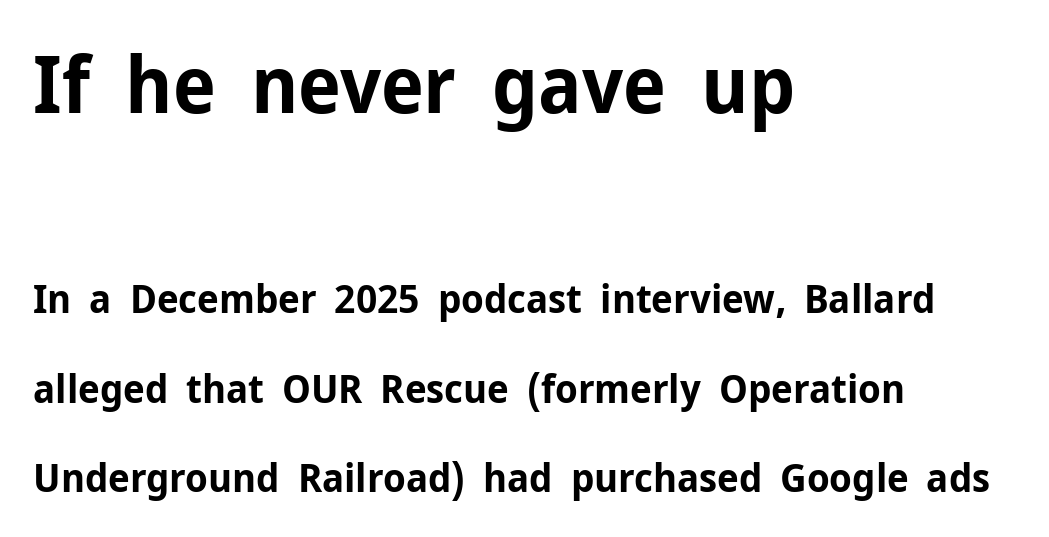
The image shows 79 px bold sans-serif type, upright; set left-aligned, loose line spacing (2.23x), normal letter spacing, not underlined; the first (top) block is 1.98x larger; low stroke contrast and a medium x-height.
